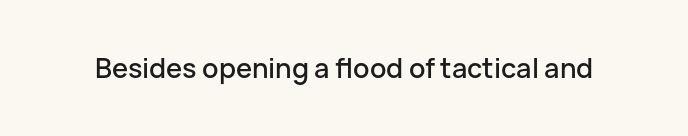
The image shows 27 px text type, upright; set normal letter spacing, not underlined.
